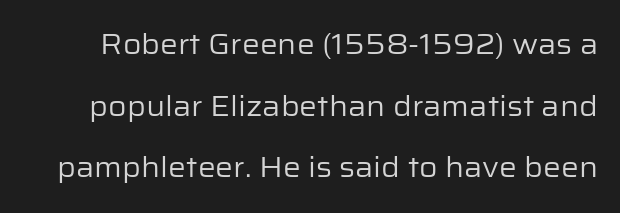
Q: Is the text bold? A: No.
Q: Is the text italic (slanted)? A: No, it is upright.
Q: Is the typeface a serif or a sans-serif typeface? A: Sans-serif.
Q: Is the text underlined? A: No.
Q: Is the spacing between letters normal or unusually wide? A: Normal.
Q: Is the spacing between lines tight, normal or loose? A: Loose.
Q: Width (condensed, normal, or wide)? A: Normal.
Q: Stroke contrast? A: Low.
Q: x-height? A: Medium.
Q: Monospaced? A: No.
